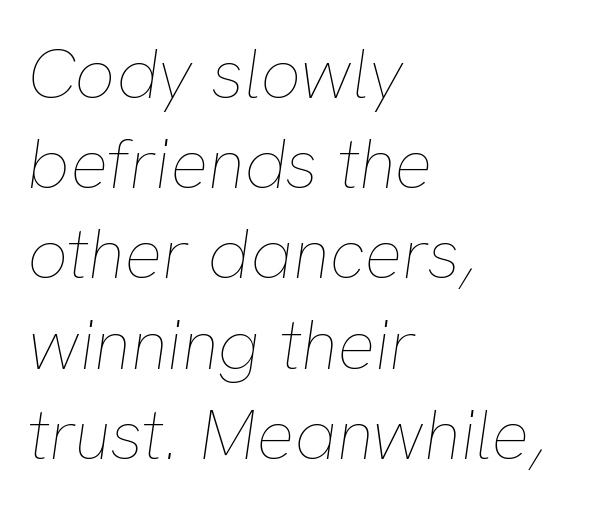
Q: Is the text bold? A: No.
Q: Is the text italic (slanted)? A: Yes, it leans right by about 8 degrees.
Q: Is the text underlined? A: No.
Q: How is the paragraph aligned? A: Left-aligned.
Q: Is the spacing between letters normal or unusually wide? A: Normal.
Q: Is the spacing between lines tight, normal or loose? A: Normal.
Q: Width (condensed, normal, or wide)? A: Normal.
Q: Stroke contrast? A: Low.
Q: x-height? A: Medium.
Q: Monospaced? A: No.
